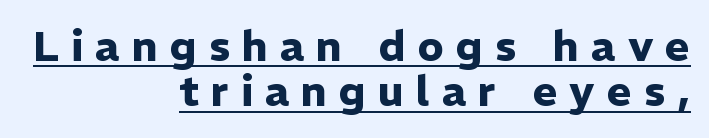
{"serif": "no", "italic": "no", "bold": "yes", "weight": "heavy", "width": "normal", "stroke_contrast": "low", "x_height": "medium", "monospaced": "no", "underline": "yes", "align": "right", "line_spacing": "tight", "line_spacing_ratio": 1.08, "letter_spacing": "wide", "letter_spacing_em": 0.29, "glyph_px": 42}
